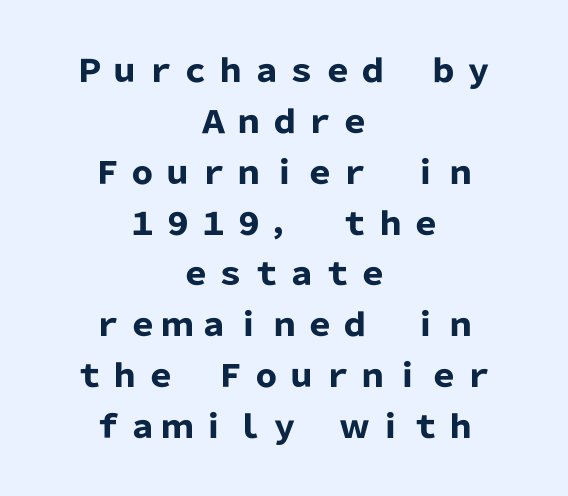
Q: Is the text bold? A: Yes.
Q: Is the text italic (slanted)? A: No, it is upright.
Q: Is the typeface a serif or a sans-serif typeface? A: Sans-serif.
Q: Is the text underlined? A: No.
Q: How is the paragraph aligned? A: Centered.
Q: Is the spacing between lines tight, normal or loose? A: Normal.
Q: Width (condensed, normal, or wide)? A: Normal.
Q: Stroke contrast? A: Low.
Q: x-height? A: Medium.
Q: Monospaced? A: No.
